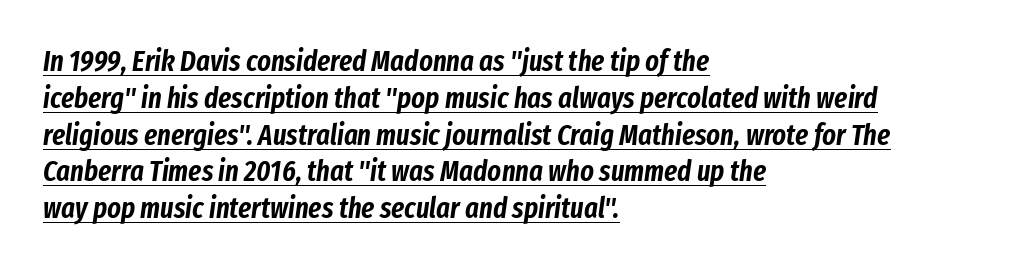
Q: Is the text italic (slanted)? A: Yes, it leans right by about 8 degrees.
Q: Is the text underlined? A: Yes.
Q: How is the paragraph aligned? A: Left-aligned.
Q: Is the spacing between letters normal or unusually wide? A: Normal.
Q: Is the spacing between lines tight, normal or loose? A: Normal.
Q: Width (condensed, normal, or wide)? A: Condensed.
Q: Stroke contrast? A: Low.
Q: x-height? A: Medium.
Q: Monospaced? A: No.
